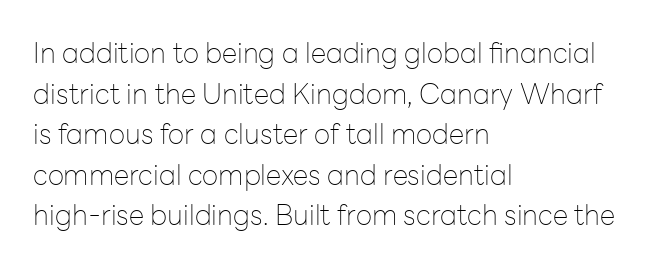
{"serif": "no", "italic": "no", "bold": "no", "weight": "thin", "width": "normal", "stroke_contrast": "low", "x_height": "medium", "monospaced": "no", "underline": "no", "align": "left", "line_spacing": "normal", "line_spacing_ratio": 1.45, "letter_spacing": "normal", "letter_spacing_em": 0.0, "glyph_px": 28}
